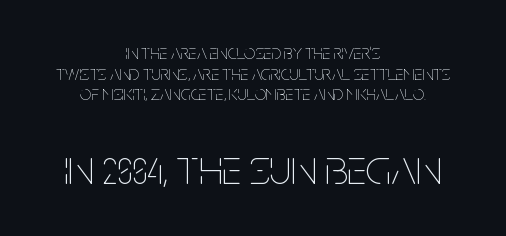
{"italic": "no", "bold": "no", "weight": "thin", "width": "condensed", "stroke_contrast": "low", "x_height": "large", "monospaced": "no", "underline": "no", "align": "center", "line_spacing": "tight", "line_spacing_ratio": 1.03, "letter_spacing": "normal", "letter_spacing_em": 0.0, "larger_block": "second", "size_ratio": 2.5, "glyph_px": 50}
